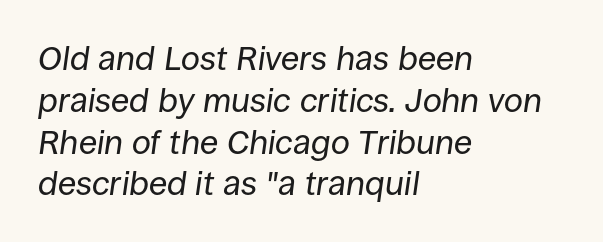
The image shows 34 px regular-weight type, italic (leaning right); set left-aligned, line spacing 1.23x, normal letter spacing, not underlined; low stroke contrast and a large x-height.
